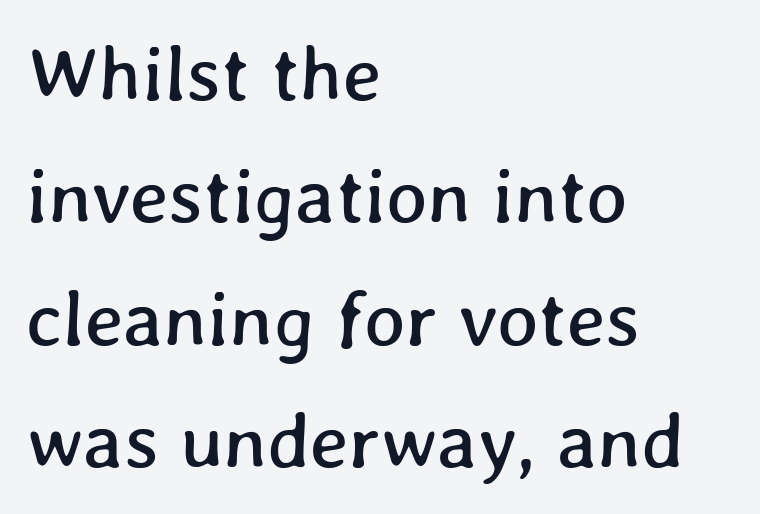
Q: Is the text underlined? A: No.
Q: How is the paragraph aligned? A: Left-aligned.
Q: Is the spacing between letters normal or unusually wide? A: Normal.
Q: Is the spacing between lines tight, normal or loose? A: Normal.
Q: Width (condensed, normal, or wide)? A: Normal.
Q: Stroke contrast? A: Low.
Q: x-height? A: Medium.
Q: Monospaced? A: No.
